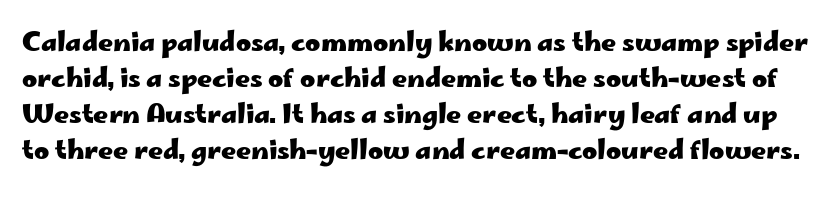
{"italic": "no", "bold": "yes", "underline": "no", "line_spacing": "normal", "line_spacing_ratio": 1.38, "letter_spacing": "normal", "letter_spacing_em": 0.0, "glyph_px": 26}
